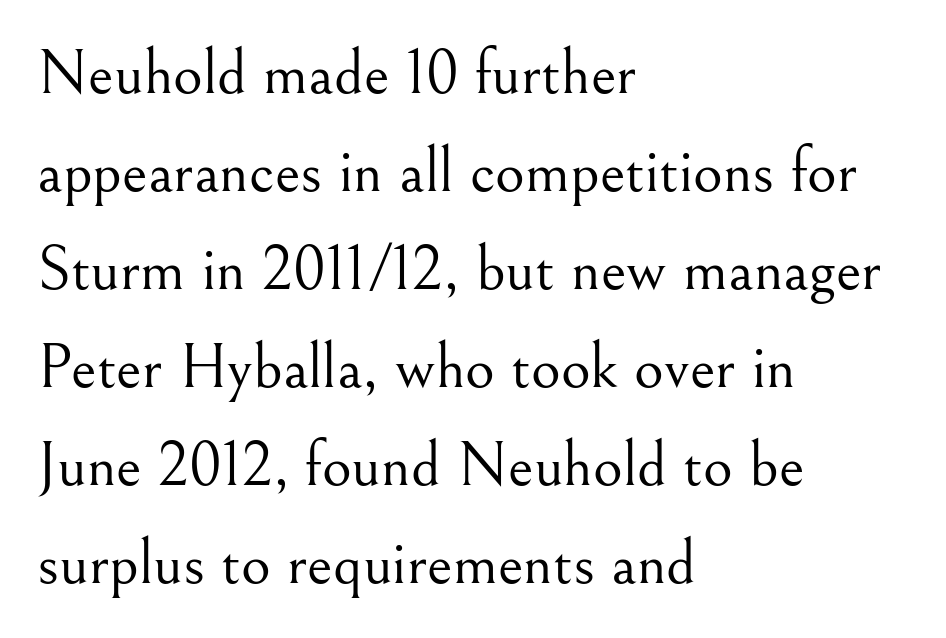
{"serif": "yes", "italic": "no", "bold": "no", "weight": "light", "width": "normal", "stroke_contrast": "medium", "x_height": "small", "monospaced": "no", "underline": "no", "align": "left", "line_spacing": "normal", "line_spacing_ratio": 1.53, "letter_spacing": "normal", "letter_spacing_em": 0.0, "glyph_px": 64}
